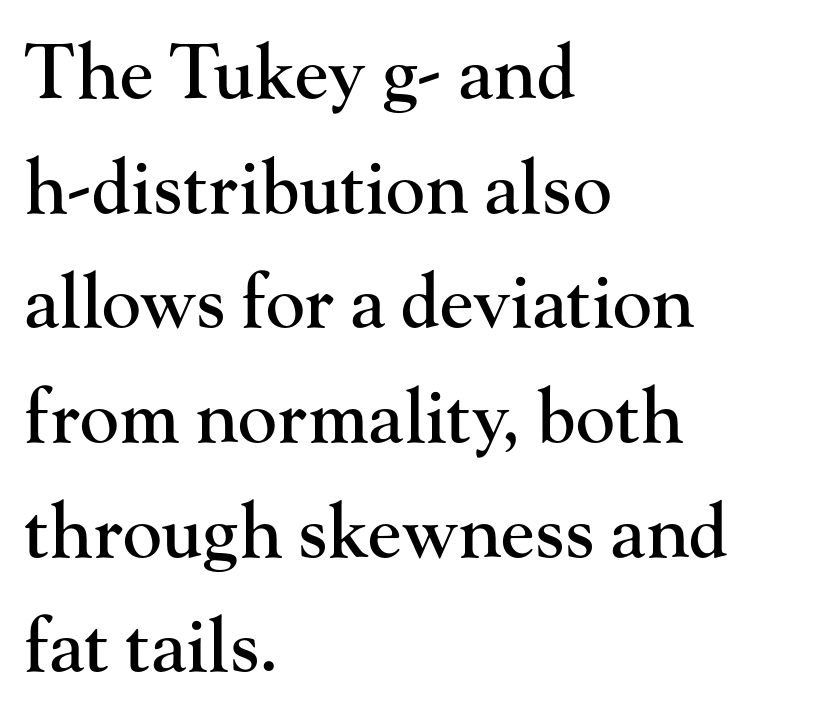
The image shows 74 px serif type, upright; set left-aligned, normal line spacing (1.55x), normal letter spacing, not underlined; high stroke contrast and a small x-height.
